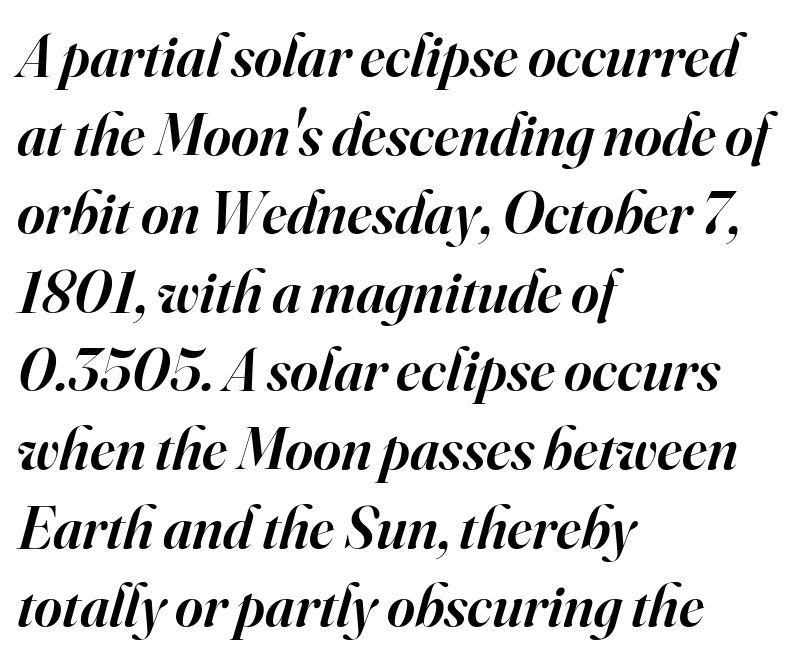
The image shows 60 px semibold serif type, italic (leaning right); set left-aligned, normal line spacing (1.31x), normal letter spacing, not underlined; high stroke contrast and a small x-height.
